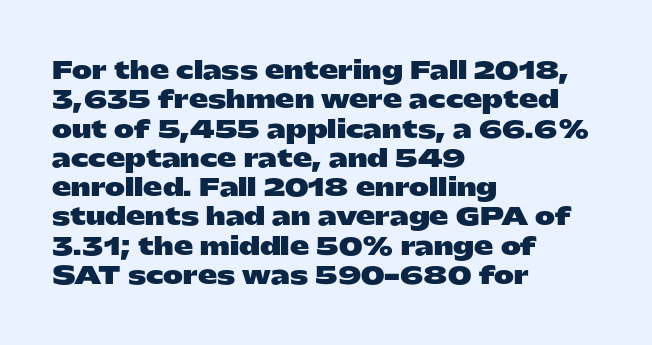
The image shows 24 px bold type, upright; set left-aligned, line spacing 1.22x, normal letter spacing, not underlined.
